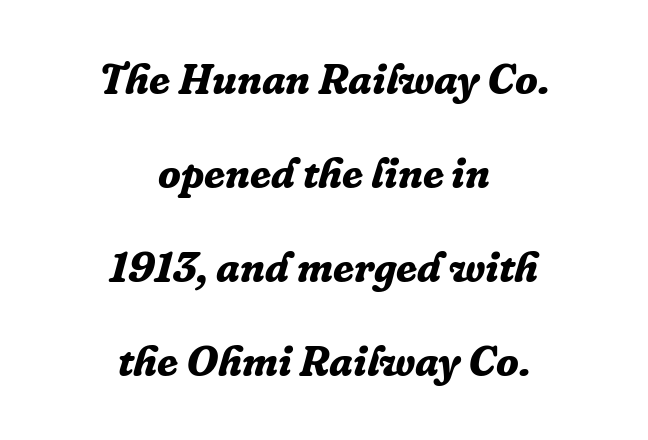
{"serif": "yes", "italic": "yes", "lean": "right", "slant_degrees": 16, "bold": "yes", "weight": "bold", "width": "normal", "stroke_contrast": "low", "x_height": "medium", "monospaced": "no", "underline": "no", "align": "center", "line_spacing": "loose", "line_spacing_ratio": 2.24, "letter_spacing": "normal", "letter_spacing_em": 0.0, "glyph_px": 42}
